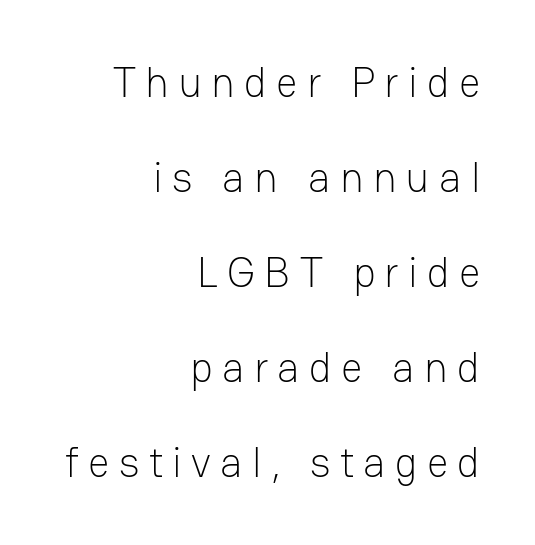
{"serif": "no", "italic": "no", "bold": "no", "weight": "light", "width": "normal", "stroke_contrast": "low", "x_height": "medium", "monospaced": "no", "underline": "no", "align": "right", "line_spacing": "loose", "line_spacing_ratio": 2.26, "letter_spacing": "wide", "letter_spacing_em": 0.22, "glyph_px": 42}
